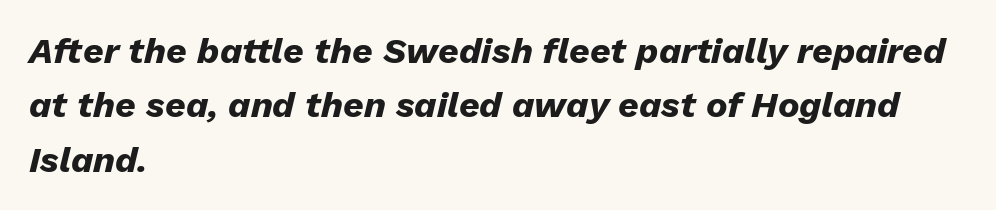
{"italic": "yes", "lean": "right", "slant_degrees": 13, "bold": "yes", "weight": "heavy", "width": "normal", "stroke_contrast": "low", "x_height": "medium", "monospaced": "no", "underline": "no", "align": "left", "line_spacing": "normal", "line_spacing_ratio": 1.51, "letter_spacing": "normal", "letter_spacing_em": 0.0, "glyph_px": 36}
